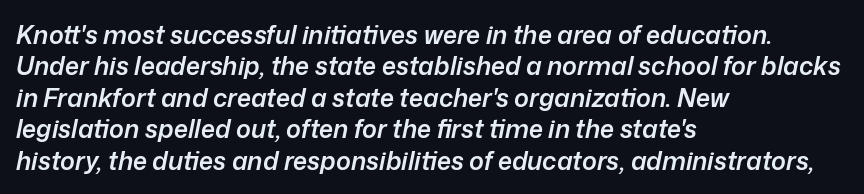
The image shows 25 px text type, italic (leaning right); set left-aligned, normal line spacing (1.26x), normal letter spacing, not underlined.
